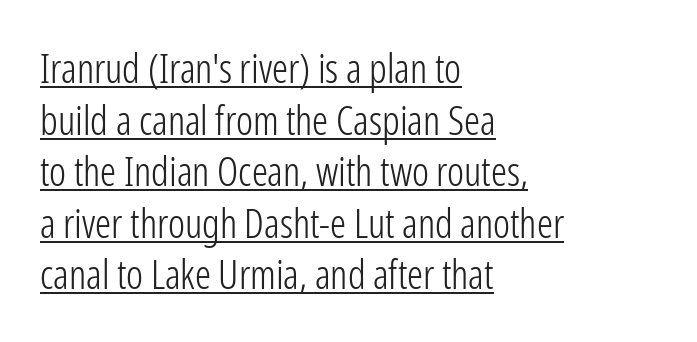
Interline gaps are of average width in this sample. Letter spacing: default. Italic? Not at all — the glyphs are vertical. The letters advance in unequal steps, a hallmark of proportional type. Has an underline been added? It has.
